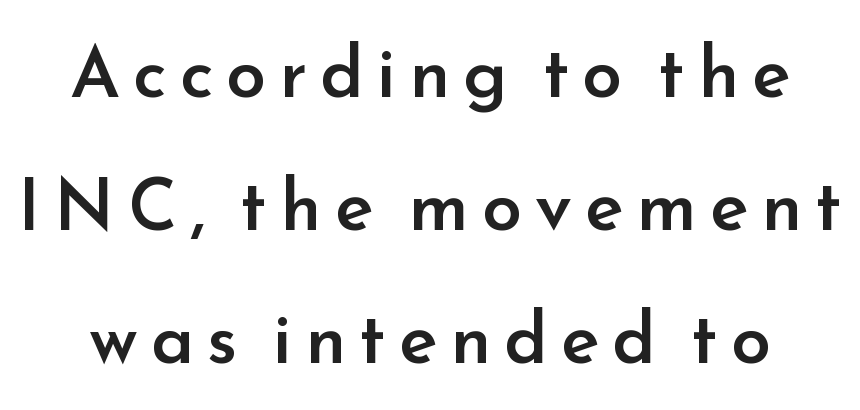
The type sits square on the baseline with zero lean. This is sans-serif lettering, the kind often seen on screens and signage. Beneath every word, the page is bare. These lines carry some extra weight — a demibold, not a full bold.
